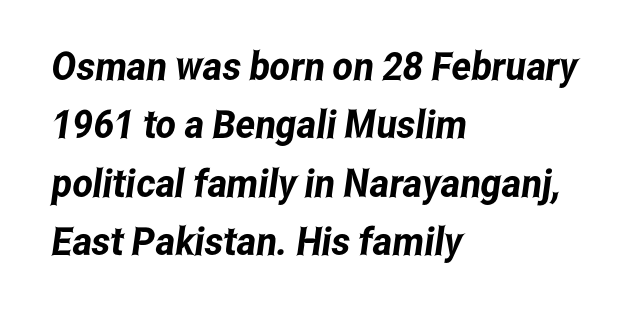
Q: Is the typeface a serif or a sans-serif typeface? A: Sans-serif.
Q: Is the text underlined? A: No.
Q: How is the paragraph aligned? A: Left-aligned.
Q: Is the spacing between letters normal or unusually wide? A: Normal.
Q: Is the spacing between lines tight, normal or loose? A: Normal.
Q: Width (condensed, normal, or wide)? A: Condensed.
Q: Stroke contrast? A: Low.
Q: x-height? A: Medium.
Q: Monospaced? A: No.
